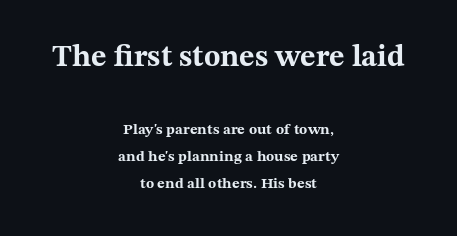
{"serif": "yes", "italic": "no", "bold": "yes", "weight": "bold", "width": "wide", "stroke_contrast": "medium", "x_height": "medium", "monospaced": "no", "underline": "no", "align": "center", "line_spacing_ratio": 1.82, "letter_spacing": "normal", "letter_spacing_em": 0.0, "larger_block": "first", "size_ratio": 2.0, "glyph_px": 30}
